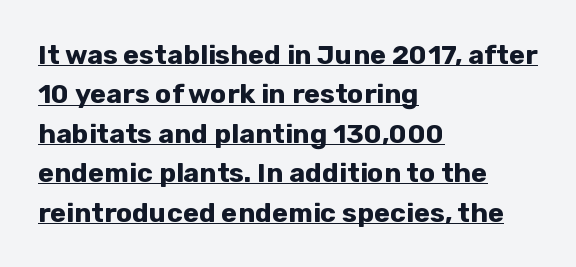
Q: Is the text bold? A: Yes.
Q: Is the text italic (slanted)? A: No, it is upright.
Q: Is the text underlined? A: Yes.
Q: How is the paragraph aligned? A: Left-aligned.
Q: Is the spacing between letters normal or unusually wide? A: Normal.
Q: Is the spacing between lines tight, normal or loose? A: Normal.
